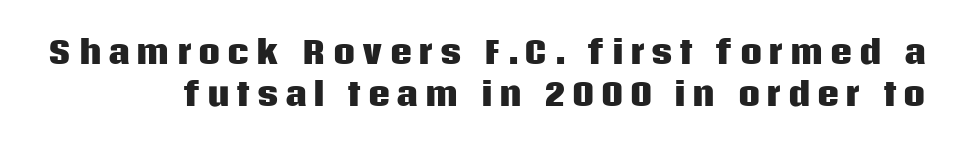
The image shows 31 px heavy sans-serif type, upright; set normal line spacing (1.34x), unusually wide letter spacing (+0.2 em), not underlined; low stroke contrast and a large x-height.
